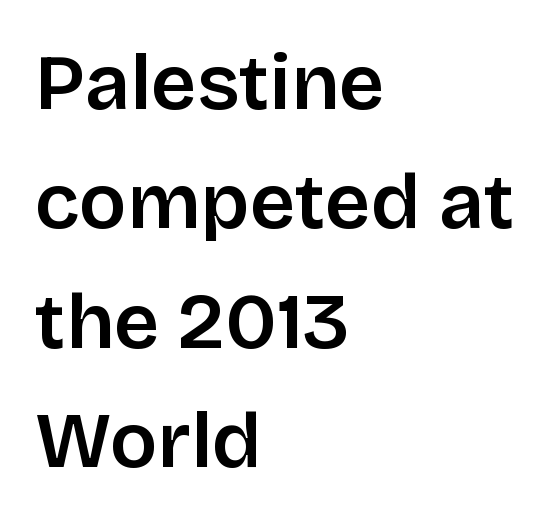
{"serif": "no", "italic": "no", "bold": "semi", "weight": "semibold", "width": "normal", "stroke_contrast": "low", "x_height": "large", "monospaced": "no", "underline": "no", "align": "left", "line_spacing": "normal", "line_spacing_ratio": 1.51, "letter_spacing": "normal", "letter_spacing_em": 0.0, "glyph_px": 79}
